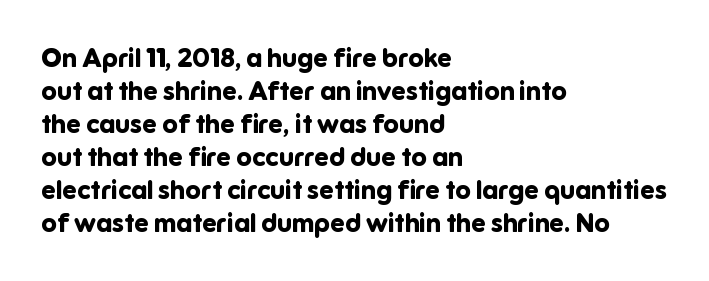
The image shows 26 px bold type, upright; set left-aligned, normal line spacing (1.27x), normal letter spacing, not underlined.
